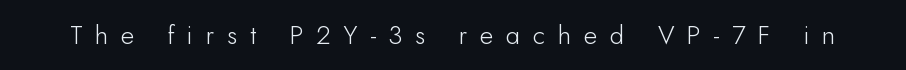
The image shows 26 px text type, upright; set unusually wide letter spacing (+0.49 em), not underlined.
